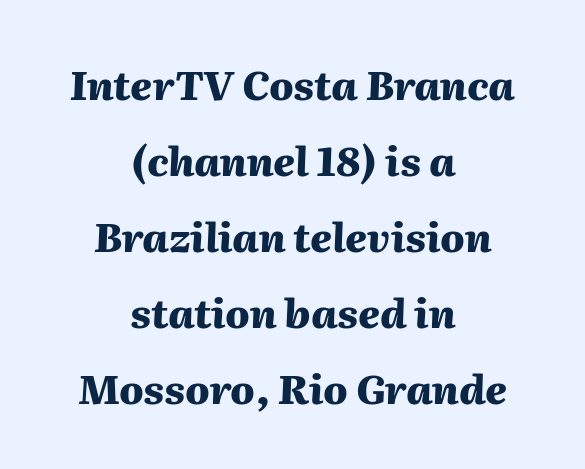
{"italic": "yes", "lean": "right", "slant_degrees": 2, "bold": "yes", "weight": "heavy", "width": "normal", "stroke_contrast": "medium", "x_height": "medium", "monospaced": "no", "underline": "no", "align": "center", "line_spacing": "loose", "line_spacing_ratio": 1.9, "letter_spacing": "normal", "letter_spacing_em": 0.0, "glyph_px": 40}
